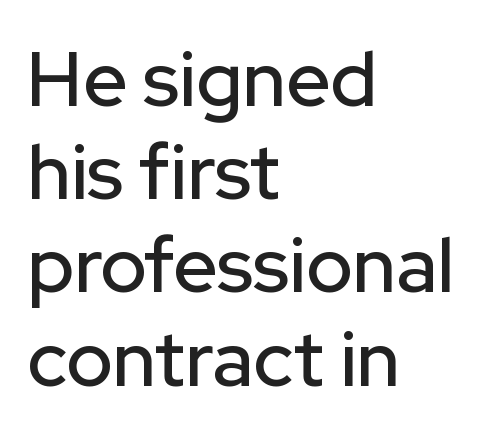
The image shows 77 px sans-serif type, upright; set left-aligned, line spacing 1.21x, normal letter spacing, not underlined; low stroke contrast and a medium x-height.
